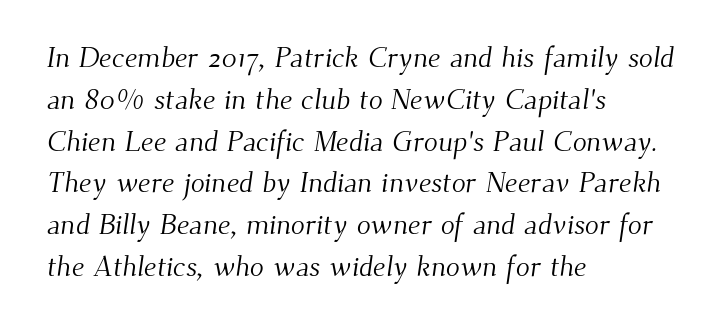
The image shows 29 px light serif type; set left-aligned, normal line spacing (1.44x), normal letter spacing, not underlined; medium stroke contrast and a small x-height.
